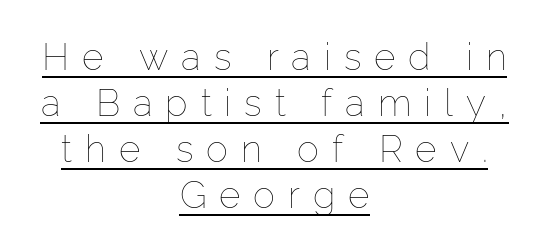
The image shows 37 px thin type, upright; set centered, line spacing 1.24x, unusually wide letter spacing (+0.35 em), underlined; low stroke contrast and a medium x-height.
